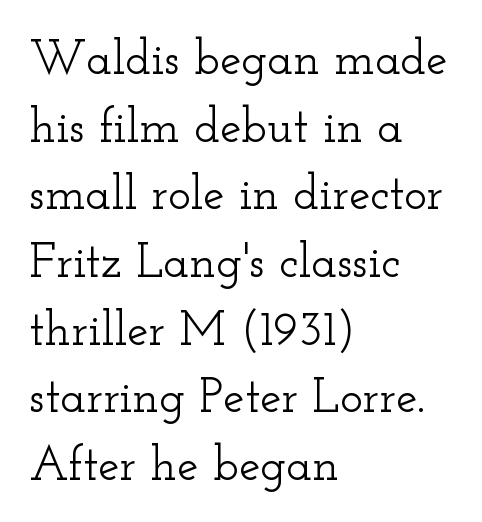
This sample keeps an unexceptional amount of space between lines. When letters stand straight like this, we call the style roman or upright. The text was rendered using a seriffed face with decorative stroke endings. These lines keep a tight, regular rhythm from letter to letter.
